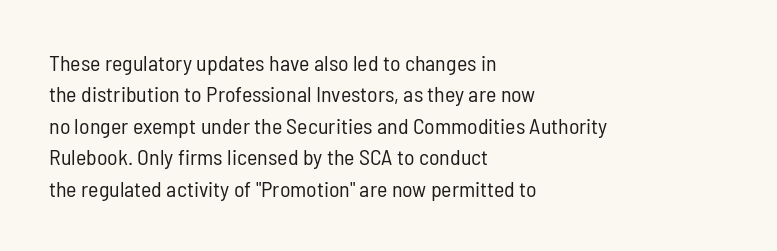
The image shows 22 px text type, upright; set left-aligned, normal line spacing (1.43x), normal letter spacing, not underlined.
